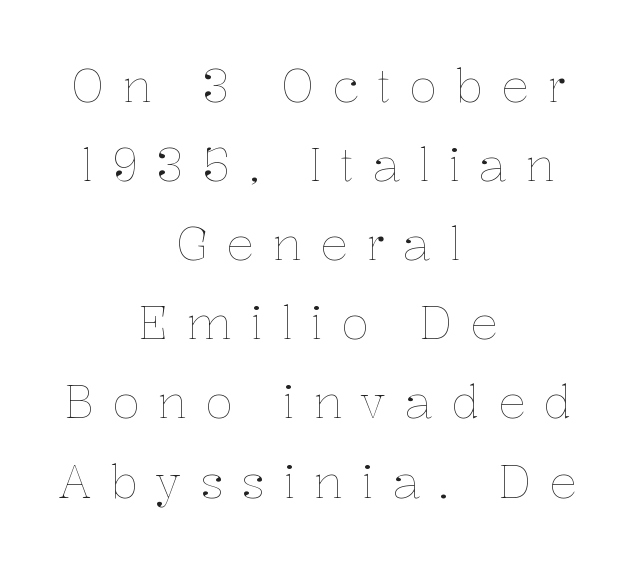
Q: Is the text bold? A: No.
Q: Is the text italic (slanted)? A: No, it is upright.
Q: Is the text underlined? A: No.
Q: How is the paragraph aligned? A: Centered.
Q: Is the spacing between letters normal or unusually wide? A: Unusually wide.
Q: Width (condensed, normal, or wide)? A: Normal.
Q: Stroke contrast? A: Low.
Q: x-height? A: Medium.
Q: Monospaced? A: No.
